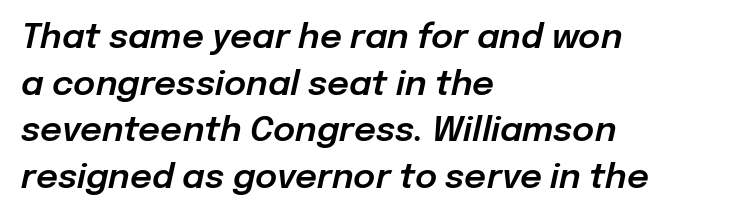
{"italic": "yes", "lean": "right", "slant_degrees": 12, "width": "normal", "stroke_contrast": "low", "x_height": "medium", "monospaced": "no", "underline": "no", "align": "left", "line_spacing": "normal", "line_spacing_ratio": 1.37, "letter_spacing": "normal", "letter_spacing_em": 0.0, "glyph_px": 34}
